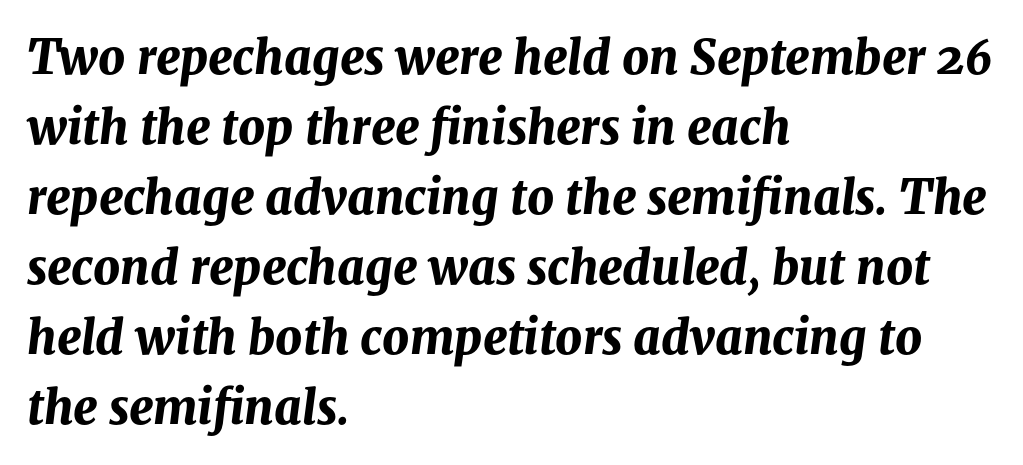
{"italic": "yes", "lean": "right", "slant_degrees": 8, "bold": "yes", "weight": "bold", "width": "normal", "stroke_contrast": "medium", "x_height": "medium", "monospaced": "no", "underline": "no", "align": "left", "line_spacing": "normal", "line_spacing_ratio": 1.49, "letter_spacing": "normal", "letter_spacing_em": 0.0, "glyph_px": 47}
